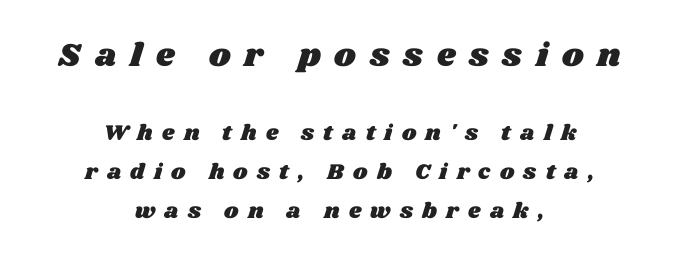
The image shows 33 px wide type; set centered, line spacing 1.78x, unusually wide letter spacing (+0.42 em), not underlined; the first (top) block is 1.5x larger; medium stroke contrast and a large x-height.
